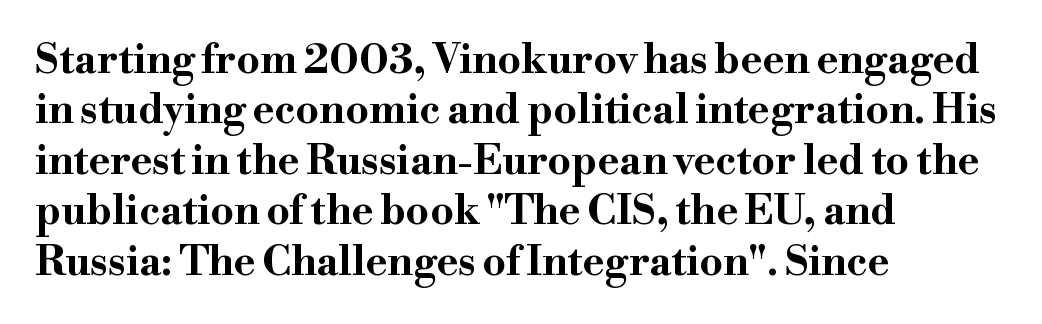
Q: Is the text bold? A: Yes.
Q: Is the text italic (slanted)? A: No, it is upright.
Q: Is the typeface a serif or a sans-serif typeface? A: Serif.
Q: Is the text underlined? A: No.
Q: How is the paragraph aligned? A: Left-aligned.
Q: Is the spacing between letters normal or unusually wide? A: Normal.
Q: Width (condensed, normal, or wide)? A: Wide.
Q: Stroke contrast? A: High.
Q: x-height? A: Small.
Q: Monospaced? A: No.
